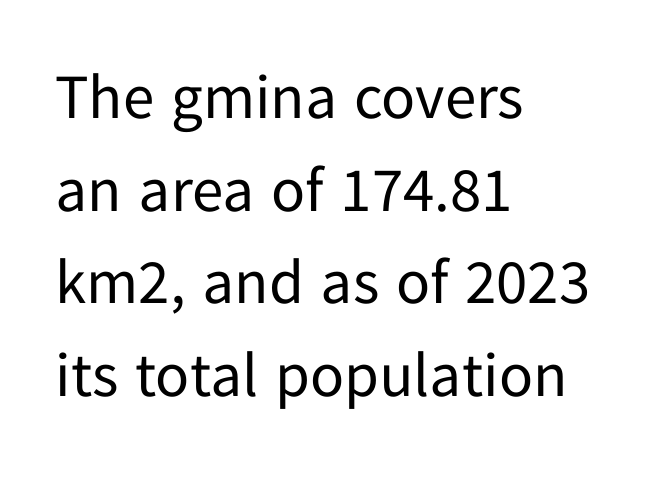
The horizontal fit of the characters is conventional and even. A classic flush-left, rag-right setting is used for this passage. Words float on clear page, feet unadorned. Ascenders rise straight up at ninety degrees.
